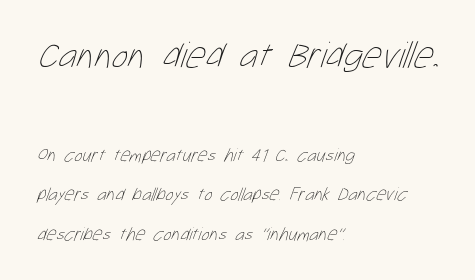
A clean baseline with only descenders dipping below it. Two sizes are in play, and the larger belongs to the first block. Does the copy run flush right? No — it runs flush left. On a weight scale, this lands at 450 or below.
